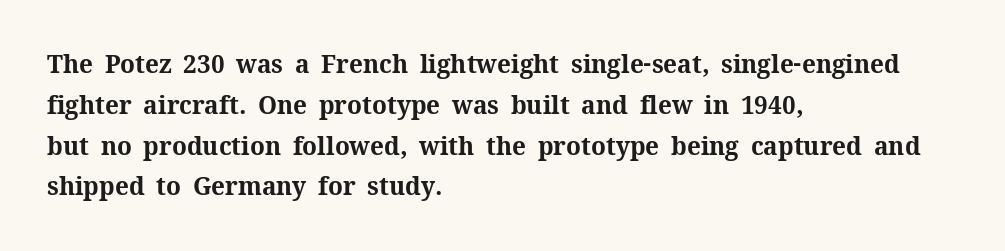
A dark, heavy texture on the line: the type is bold. Characters follow at the spacing the type designer built in. The designer left line spacing at the default. Unmarked baselines from the first word to the last. Posture: vertical.
